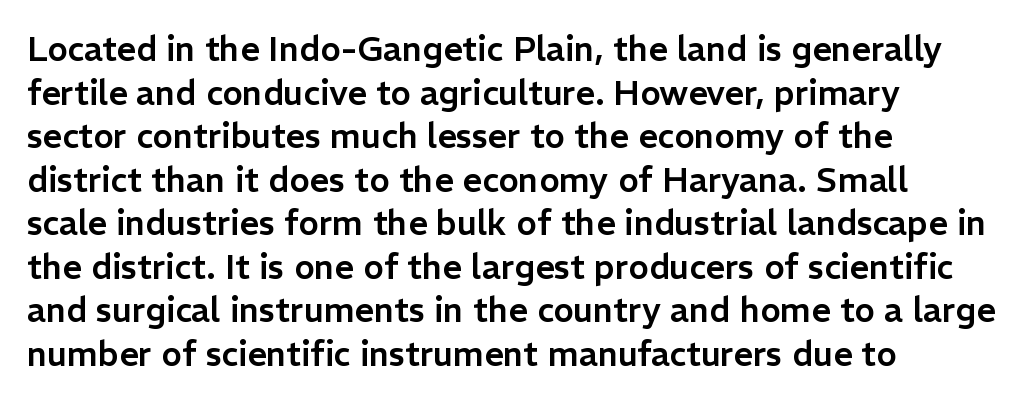
Q: Is the text italic (slanted)? A: No, it is upright.
Q: Is the typeface a serif or a sans-serif typeface? A: Sans-serif.
Q: Is the text underlined? A: No.
Q: How is the paragraph aligned? A: Left-aligned.
Q: Is the spacing between letters normal or unusually wide? A: Normal.
Q: Is the spacing between lines tight, normal or loose? A: Normal.
Q: Width (condensed, normal, or wide)? A: Normal.
Q: Stroke contrast? A: Low.
Q: x-height? A: Medium.
Q: Monospaced? A: No.
